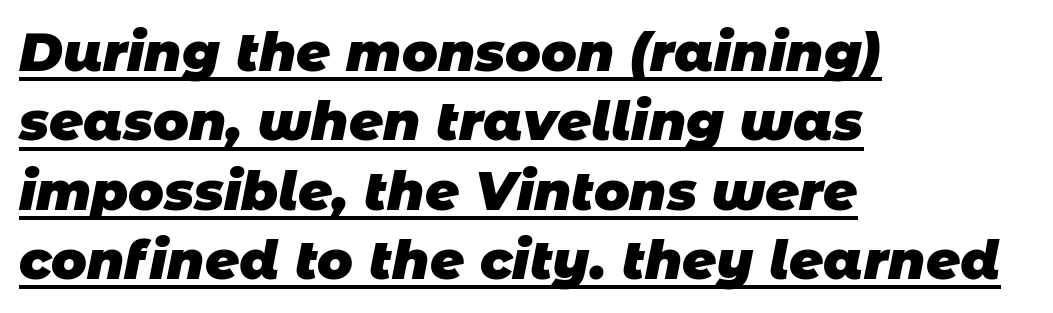
Compared with typical body copy, the letter spacing here is the same. Note: no serifs on the glyphs. Typeset ragged right — the left edge is the straight one. Compared with typical paragraphs, the rows here are spaced about the same. Its strokes are broad and dark, the hallmark of bold type.
